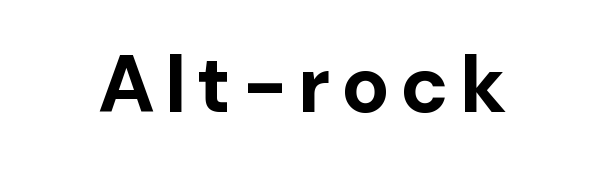
{"serif": "no", "italic": "no", "bold": "yes", "weight": "bold", "width": "normal", "stroke_contrast": "low", "x_height": "medium", "monospaced": "no", "underline": "no", "glyph_px": 80}
